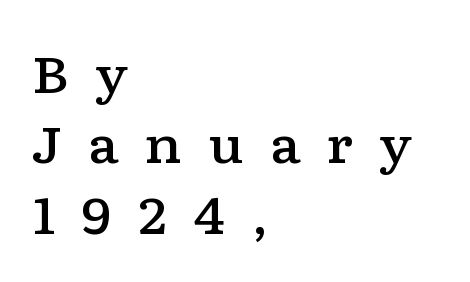
{"serif": "yes", "italic": "no", "bold": "semi", "weight": "semibold", "width": "wide", "stroke_contrast": "low", "x_height": "medium", "monospaced": "no", "underline": "no", "align": "left", "line_spacing": "normal", "line_spacing_ratio": 1.38, "letter_spacing": "wide", "letter_spacing_em": 0.5, "glyph_px": 51}
